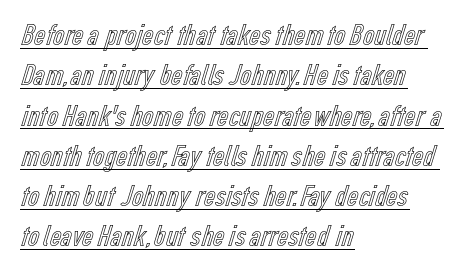
The image shows 31 px condensed type; set left-aligned, normal line spacing (1.3x), normal letter spacing, underlined; a medium x-height.
